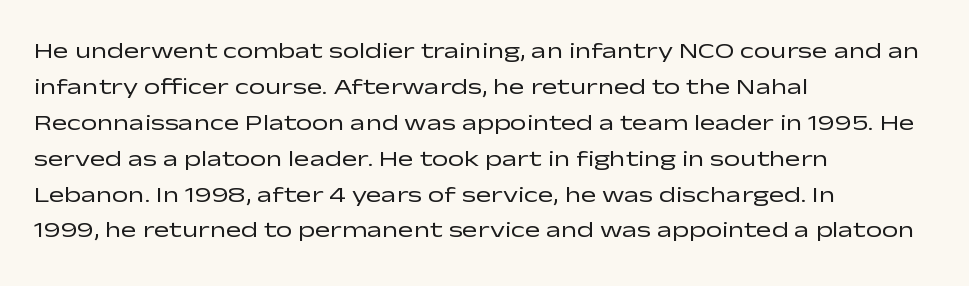
{"italic": "no", "bold": "no", "underline": "no", "align": "left", "line_spacing": "normal", "line_spacing_ratio": 1.56, "letter_spacing": "normal", "letter_spacing_em": 0.0, "glyph_px": 23}
